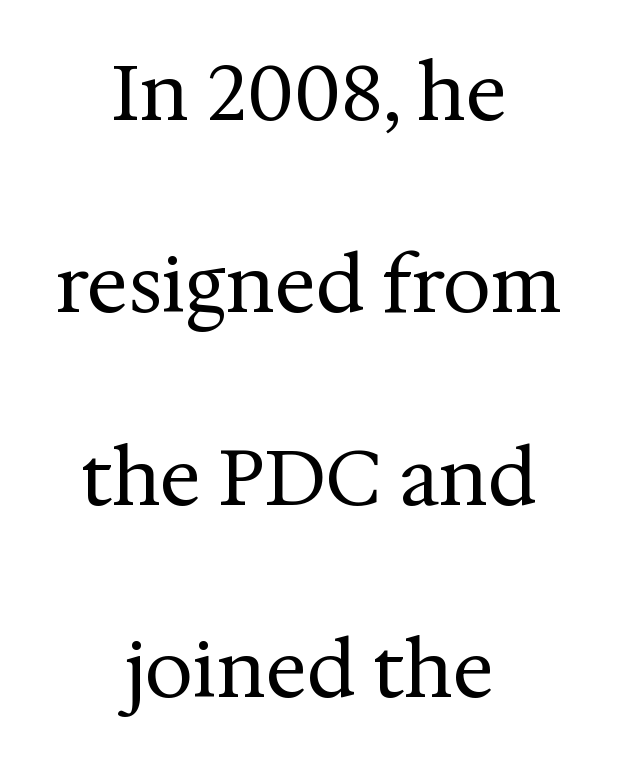
Q: Is the text bold? A: No.
Q: Is the text italic (slanted)? A: No, it is upright.
Q: Is the typeface a serif or a sans-serif typeface? A: Serif.
Q: Is the text underlined? A: No.
Q: How is the paragraph aligned? A: Centered.
Q: Is the spacing between letters normal or unusually wide? A: Normal.
Q: Is the spacing between lines tight, normal or loose? A: Loose.
Q: Width (condensed, normal, or wide)? A: Normal.
Q: Stroke contrast? A: Medium.
Q: x-height? A: Medium.
Q: Monospaced? A: No.
